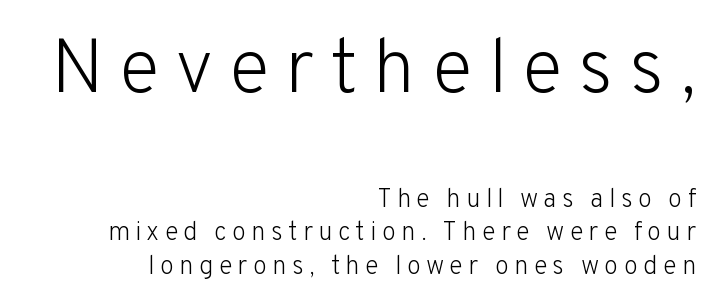
The image shows 77 px light sans-serif type, upright; set right-aligned, normal line spacing (1.28x), unusually wide letter spacing (+0.2 em), not underlined; the first (top) block is 2.96x larger; low stroke contrast and a medium x-height.
